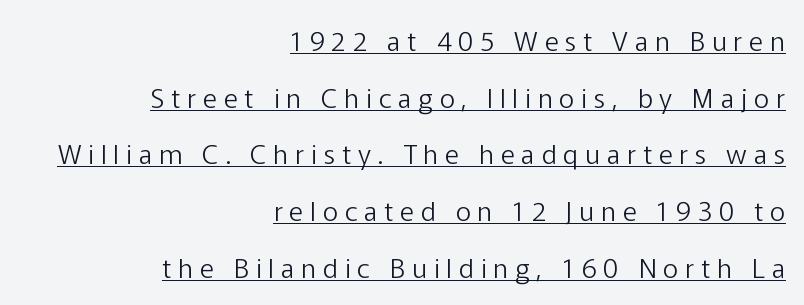
The image shows 27 px text type, upright; set right-aligned, loose line spacing (2.1x), unusually wide letter spacing (+0.25 em), underlined.
